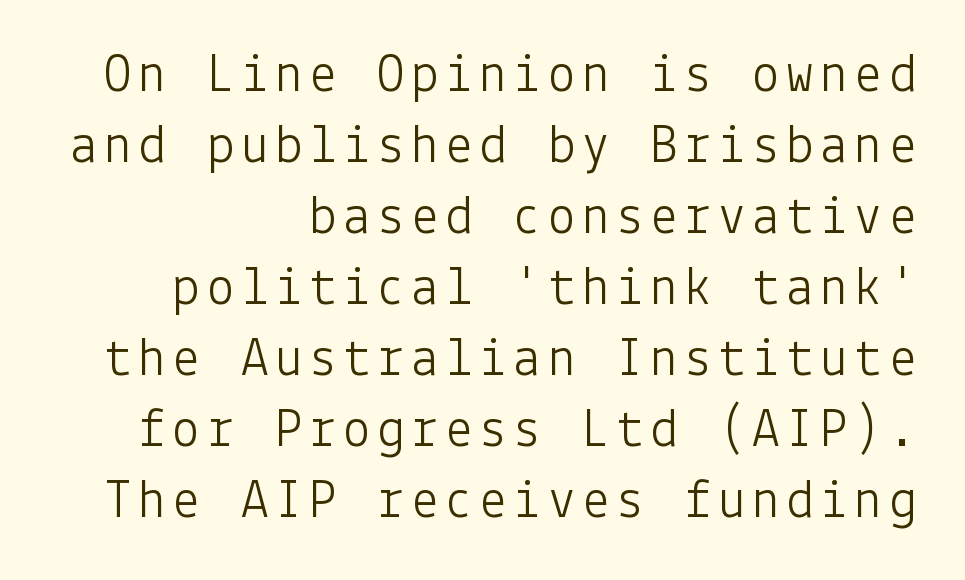
Q: Is the text bold? A: No.
Q: Is the text italic (slanted)? A: No, it is upright.
Q: Is the typeface a serif or a sans-serif typeface? A: Sans-serif.
Q: Is the text underlined? A: No.
Q: How is the paragraph aligned? A: Right-aligned.
Q: Is the spacing between lines tight, normal or loose? A: Normal.
Q: Width (condensed, normal, or wide)? A: Normal.
Q: Stroke contrast? A: Low.
Q: x-height? A: Medium.
